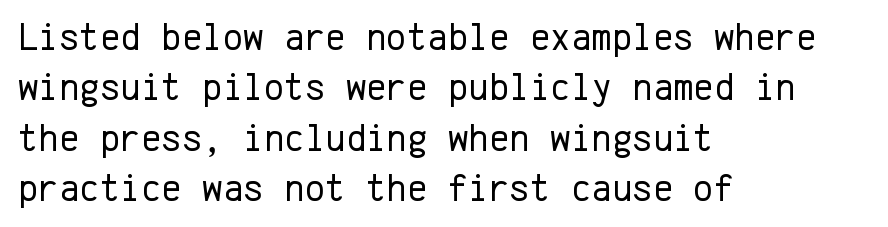
{"serif": "no", "italic": "no", "bold": "no", "weight": "regular", "width": "normal", "stroke_contrast": "low", "x_height": "medium", "monospaced": "yes", "underline": "no", "align": "left", "line_spacing": "normal", "line_spacing_ratio": 1.29, "letter_spacing": "normal", "letter_spacing_em": 0.0, "glyph_px": 39}
